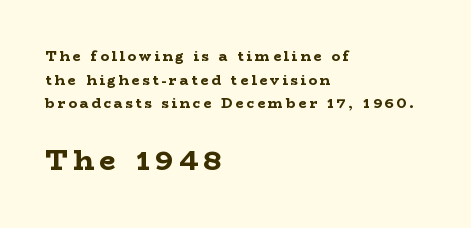
Q: Is the text bold? A: Yes.
Q: Is the text italic (slanted)? A: No, it is upright.
Q: Is the typeface a serif or a sans-serif typeface? A: Serif.
Q: Is the text underlined? A: No.
Q: How is the paragraph aligned? A: Left-aligned.
Q: Is the spacing between letters normal or unusually wide? A: Unusually wide.
Q: Is the spacing between lines tight, normal or loose? A: Normal.
Q: Which block of text is set in a larger size, the first (top) or the second (bottom)? A: The second (bottom) one.
Q: Width (condensed, normal, or wide)? A: Wide.
Q: Stroke contrast? A: Low.
Q: x-height? A: Medium.
Q: Monospaced? A: No.
